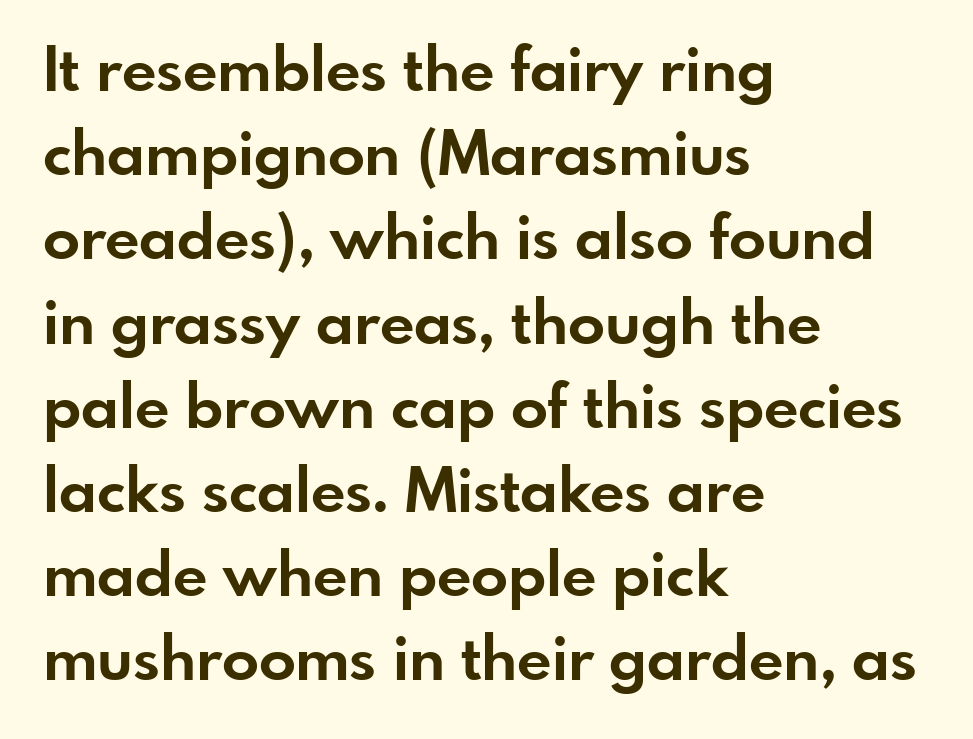
Q: Is the text bold? A: Yes.
Q: Is the text italic (slanted)? A: No, it is upright.
Q: Is the typeface a serif or a sans-serif typeface? A: Sans-serif.
Q: Is the text underlined? A: No.
Q: How is the paragraph aligned? A: Left-aligned.
Q: Is the spacing between letters normal or unusually wide? A: Normal.
Q: Is the spacing between lines tight, normal or loose? A: Normal.
Q: Width (condensed, normal, or wide)? A: Normal.
Q: Stroke contrast? A: Low.
Q: x-height? A: Small.
Q: Monospaced? A: No.
